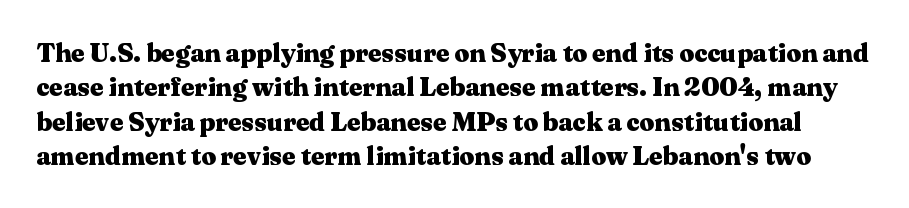
The image shows 26 px bold type, upright; set normal line spacing (1.32x), normal letter spacing, not underlined.
